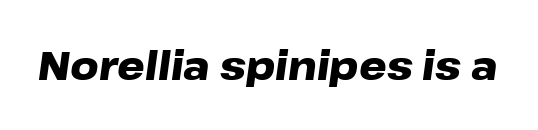
{"italic": "yes", "lean": "right", "slant_degrees": 8, "bold": "yes", "weight": "heavy", "width": "wide", "stroke_contrast": "low", "x_height": "medium", "monospaced": "no", "underline": "no", "letter_spacing": "normal", "letter_spacing_em": 0.0, "glyph_px": 39}
